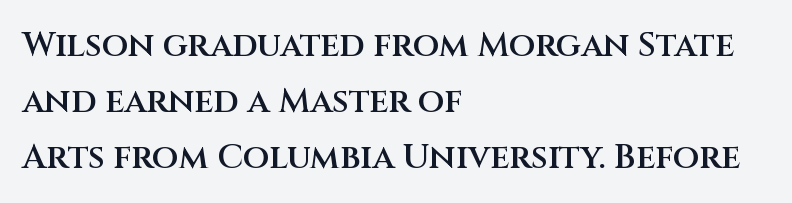
The image shows 34 px semibold sans-serif type, upright; set left-aligned, normal line spacing (1.64x), normal letter spacing, not underlined; medium stroke contrast and a large x-height.
